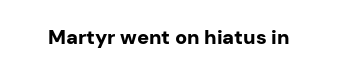
{"italic": "no", "bold": "yes", "underline": "no", "letter_spacing": "normal", "letter_spacing_em": 0.0, "glyph_px": 20}
